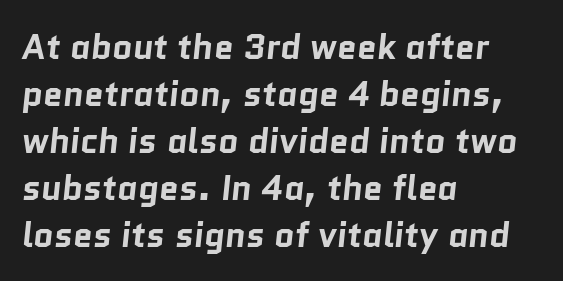
The image shows 35 px bold sans-serif type; set left-aligned, normal line spacing (1.34x), normal letter spacing, not underlined; low stroke contrast and a medium x-height.
